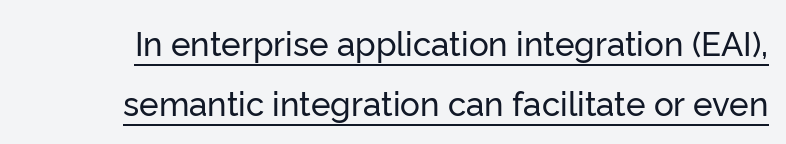
The image shows 33 px sans-serif type, upright; set line spacing 1.82x, normal letter spacing, underlined; low stroke contrast and a medium x-height.
